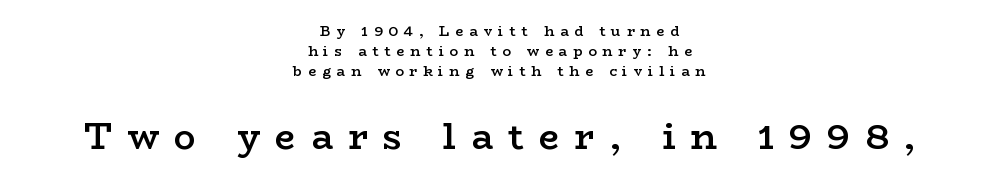
{"serif": "yes", "italic": "no", "bold": "semi", "weight": "semibold", "width": "wide", "stroke_contrast": "low", "x_height": "medium", "monospaced": "no", "underline": "no", "align": "center", "line_spacing": "normal", "line_spacing_ratio": 1.42, "letter_spacing": "wide", "letter_spacing_em": 0.42, "larger_block": "second", "size_ratio": 2.57, "glyph_px": 36}
